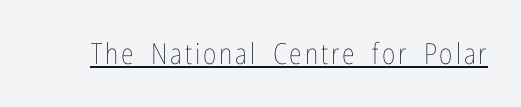
The type sits square on the baseline with zero lean. Think standard paragraph weight, or any step lighter than that. Looks like regular typesetting: each glyph gets only the width it needs. In designer terms, the underline attribute is active on this setting.
